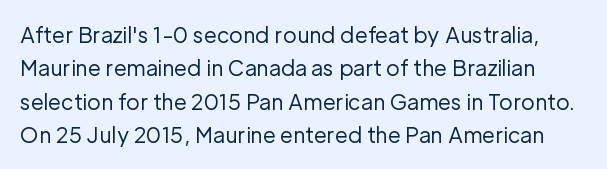
Q: Is the text bold? A: No.
Q: Is the text italic (slanted)? A: No, it is upright.
Q: Is the text underlined? A: No.
Q: Is the spacing between letters normal or unusually wide? A: Normal.
Q: Is the spacing between lines tight, normal or loose? A: Normal.
